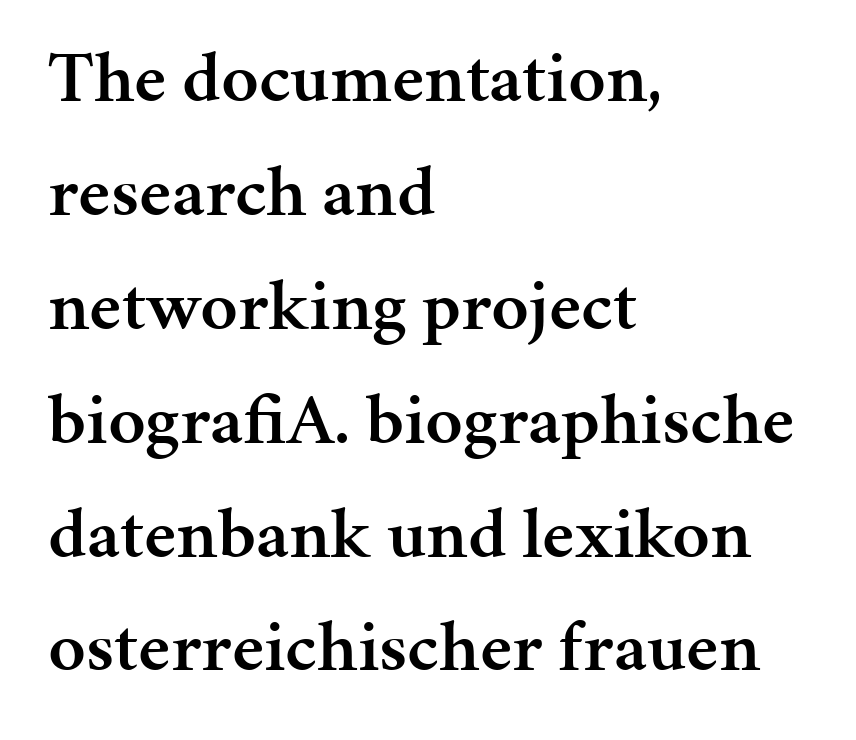
This is the in-between weight designers call semibold or demi. Casual observation: everything's shoved over to the left. The axis of the letterforms is exactly vertical. The area under the type is left untouched. The letters advance in unequal steps, a hallmark of proportional type.
